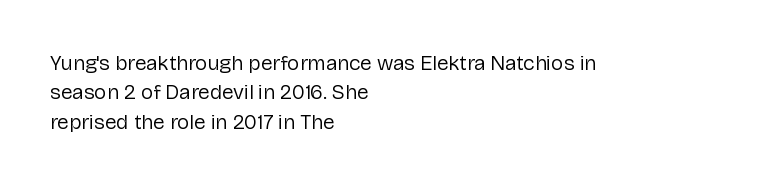
{"italic": "no", "bold": "no", "underline": "no", "align": "left", "line_spacing": "normal", "line_spacing_ratio": 1.4, "letter_spacing": "normal", "letter_spacing_em": 0.0, "glyph_px": 21}
